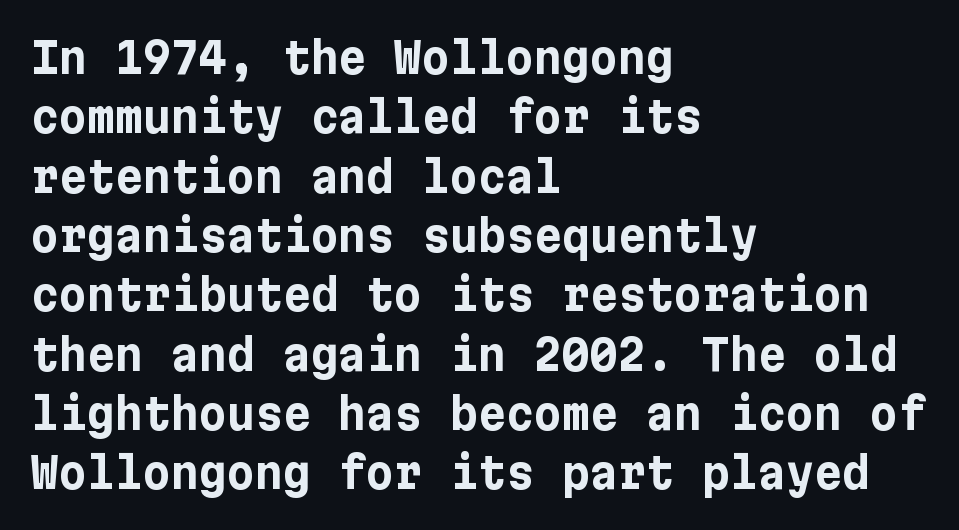
Q: Is the text bold? A: Yes.
Q: Is the text italic (slanted)? A: No, it is upright.
Q: Is the typeface a serif or a sans-serif typeface? A: Sans-serif.
Q: Is the text underlined? A: No.
Q: How is the paragraph aligned? A: Left-aligned.
Q: Is the spacing between letters normal or unusually wide? A: Normal.
Q: Is the spacing between lines tight, normal or loose? A: Normal.
Q: Width (condensed, normal, or wide)? A: Normal.
Q: Stroke contrast? A: Low.
Q: x-height? A: Medium.
